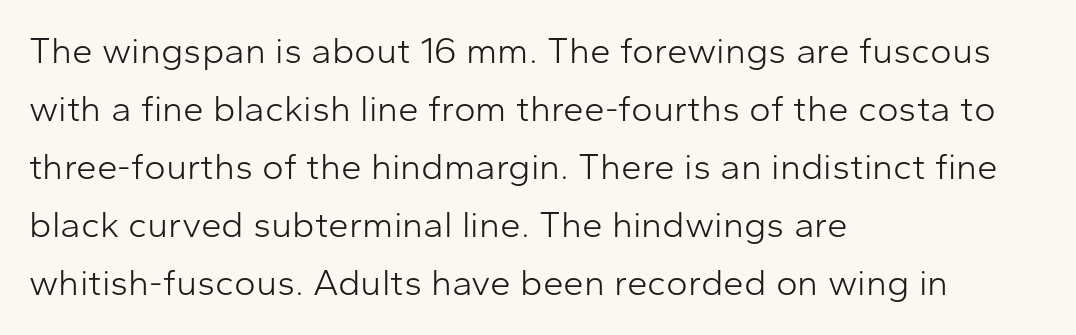
Q: Is the text bold? A: No.
Q: Is the text italic (slanted)? A: No, it is upright.
Q: Is the typeface a serif or a sans-serif typeface? A: Sans-serif.
Q: Is the text underlined? A: No.
Q: How is the paragraph aligned? A: Left-aligned.
Q: Is the spacing between letters normal or unusually wide? A: Normal.
Q: Is the spacing between lines tight, normal or loose? A: Normal.
Q: Width (condensed, normal, or wide)? A: Normal.
Q: Stroke contrast? A: Low.
Q: x-height? A: Medium.
Q: Monospaced? A: No.
